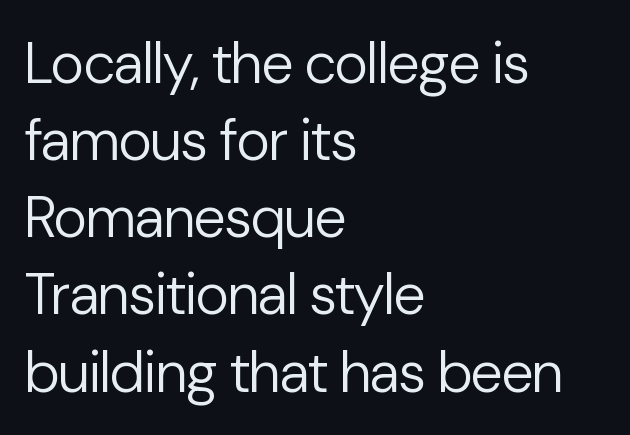
Does extra space separate the letters? No, they use regular spacing. Regarding serifs, this sample does without them. Ink coverage per letter is moderate at most. These lines are rendered in a variable-pitch font. Leftover space on each line is placed entirely after the last word.
